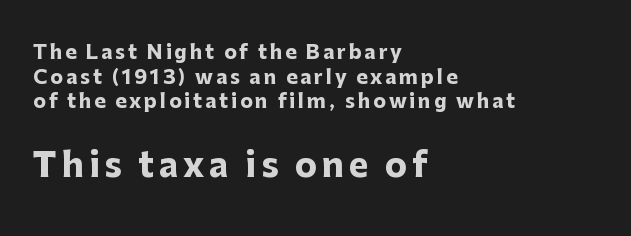
{"serif": "no", "italic": "no", "bold": "yes", "weight": "heavy", "width": "normal", "stroke_contrast": "low", "x_height": "medium", "monospaced": "no", "underline": "no", "align": "left", "line_spacing": "normal", "line_spacing_ratio": 1.29, "larger_block": "second", "size_ratio": 1.74, "glyph_px": 33}
